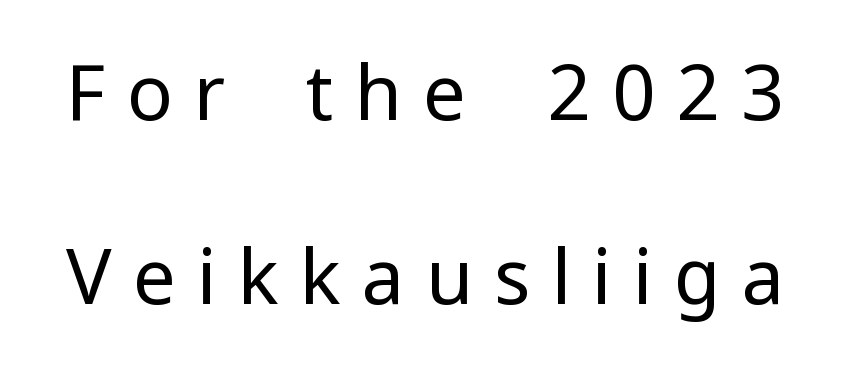
{"serif": "no", "italic": "no", "bold": "no", "weight": "regular", "width": "normal", "stroke_contrast": "low", "x_height": "medium", "monospaced": "no", "underline": "no", "line_spacing": "loose", "line_spacing_ratio": 2.42, "letter_spacing": "wide", "letter_spacing_em": 0.28, "glyph_px": 76}
